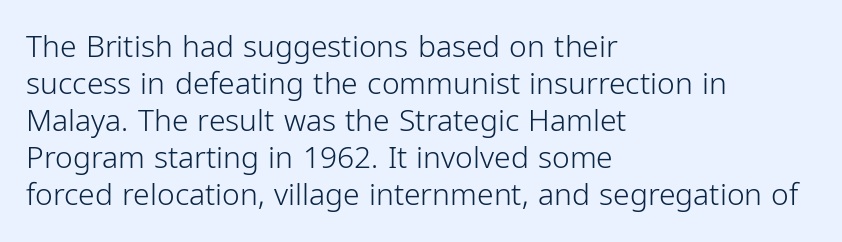
Q: Is the text bold? A: No.
Q: Is the text italic (slanted)? A: No, it is upright.
Q: Is the typeface a serif or a sans-serif typeface? A: Sans-serif.
Q: Is the text underlined? A: No.
Q: How is the paragraph aligned? A: Left-aligned.
Q: Is the spacing between letters normal or unusually wide? A: Normal.
Q: Width (condensed, normal, or wide)? A: Condensed.
Q: Stroke contrast? A: Low.
Q: x-height? A: Medium.
Q: Monospaced? A: No.
